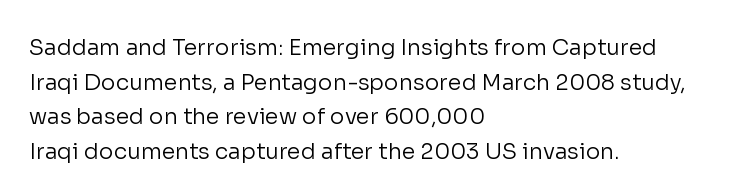
{"italic": "no", "bold": "no", "underline": "no", "align": "left", "line_spacing": "normal", "line_spacing_ratio": 1.57, "letter_spacing": "normal", "letter_spacing_em": 0.0, "glyph_px": 22}
